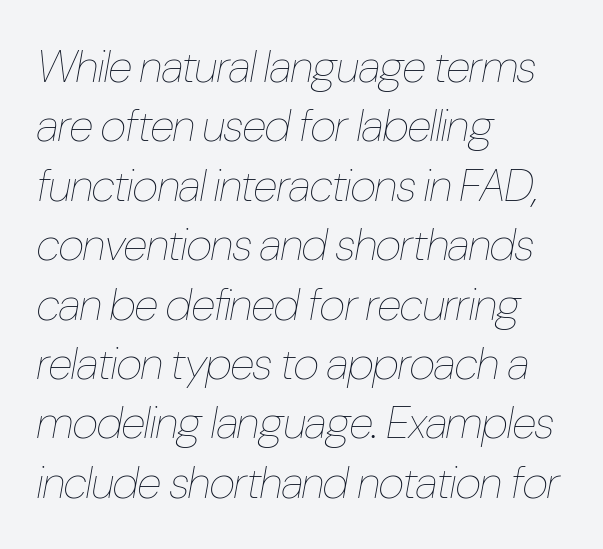
The image shows 45 px thin, condensed type, italic (leaning right); set left-aligned, normal line spacing (1.32x), normal letter spacing, not underlined; low stroke contrast and a medium x-height.
